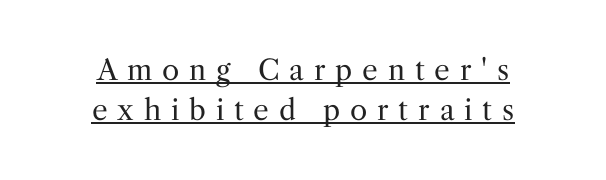
Line starts and ends both wander, symmetrically. A quiet, ordinary-to-light weight characterises the typeface. Italic? Not at all — the glyphs are vertical. I'd call this a serif setting — the letters wear small feet. Quick note: interline space is typical.
